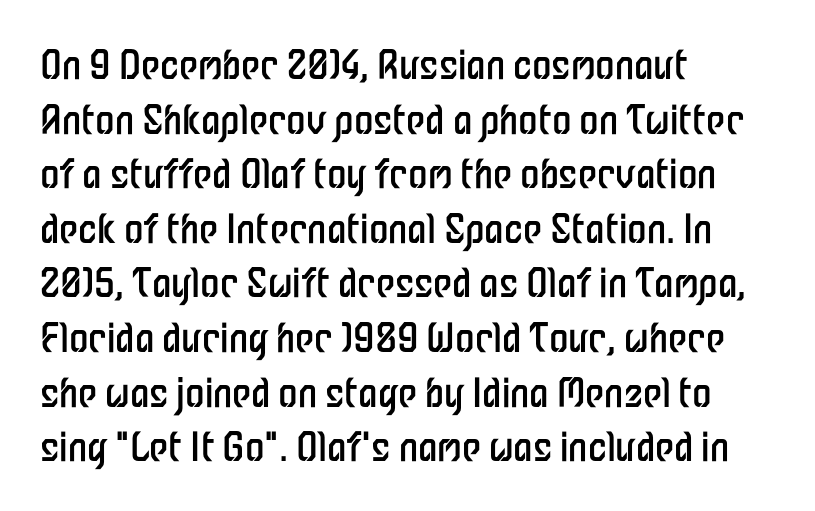
Q: Is the text bold? A: No.
Q: Is the text italic (slanted)? A: No, it is upright.
Q: Is the typeface a serif or a sans-serif typeface? A: Sans-serif.
Q: Is the text underlined? A: No.
Q: How is the paragraph aligned? A: Left-aligned.
Q: Is the spacing between letters normal or unusually wide? A: Normal.
Q: Is the spacing between lines tight, normal or loose? A: Normal.
Q: Width (condensed, normal, or wide)? A: Condensed.
Q: Stroke contrast? A: Low.
Q: x-height? A: Medium.
Q: Monospaced? A: No.
